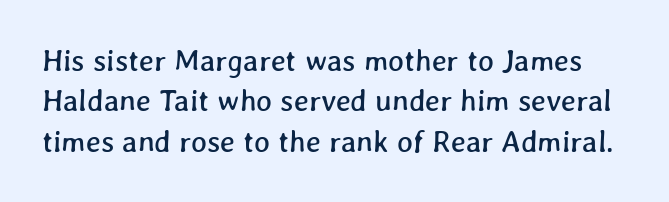
Honestly, there is no underline to notice here at all. The rendering uses natural spacing where letterforms have individual widths. Rows of type keep a routine distance in the vertical direction. Glyph-to-glyph distance matches everyday printed text.
